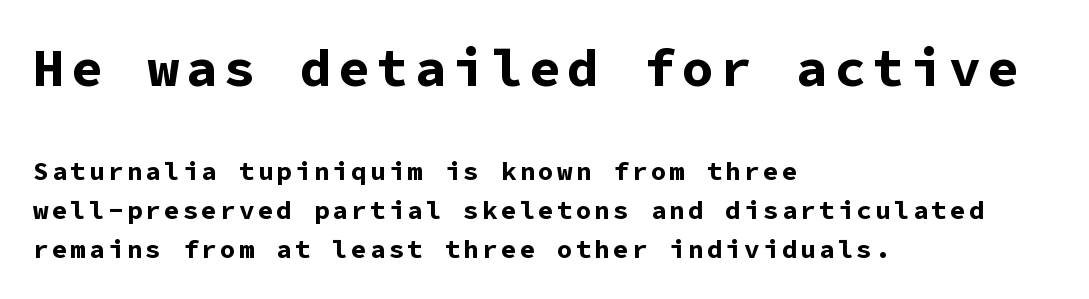
Q: Is the text bold? A: Yes.
Q: Is the text italic (slanted)? A: No, it is upright.
Q: Is the typeface a serif or a sans-serif typeface? A: Sans-serif.
Q: Is the text underlined? A: No.
Q: How is the paragraph aligned? A: Left-aligned.
Q: Is the spacing between lines tight, normal or loose? A: Normal.
Q: Which block of text is set in a larger size, the first (top) or the second (bottom)? A: The first (top) one.
Q: Width (condensed, normal, or wide)? A: Normal.
Q: Stroke contrast? A: Low.
Q: x-height? A: Medium.
Q: Monospaced? A: Yes.
